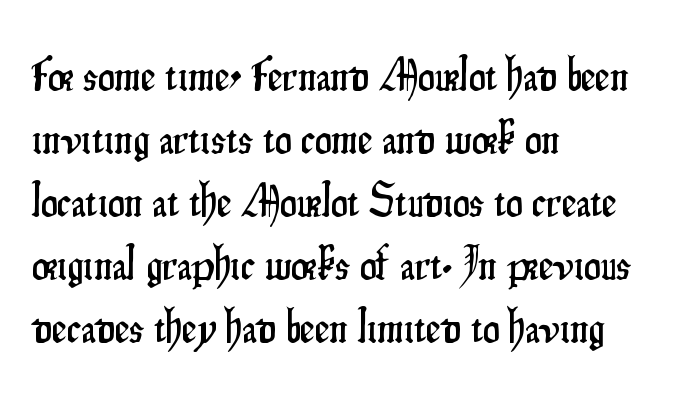
{"serif": "no", "italic": "no", "width": "condensed", "stroke_contrast": "low", "x_height": "small", "monospaced": "no", "underline": "no", "align": "left", "line_spacing": "normal", "line_spacing_ratio": 1.34, "letter_spacing": "normal", "letter_spacing_em": 0.0, "glyph_px": 47}
